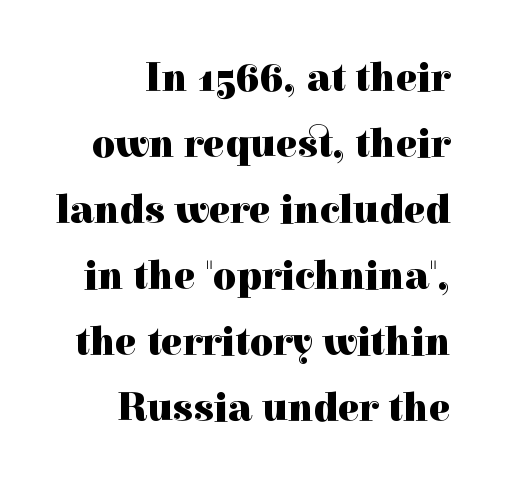
{"serif": "yes", "italic": "no", "bold": "yes", "weight": "heavy", "width": "normal", "x_height": "medium", "monospaced": "no", "underline": "no", "align": "right", "line_spacing": "normal", "line_spacing_ratio": 1.65, "letter_spacing": "normal", "letter_spacing_em": 0.0, "glyph_px": 40}
